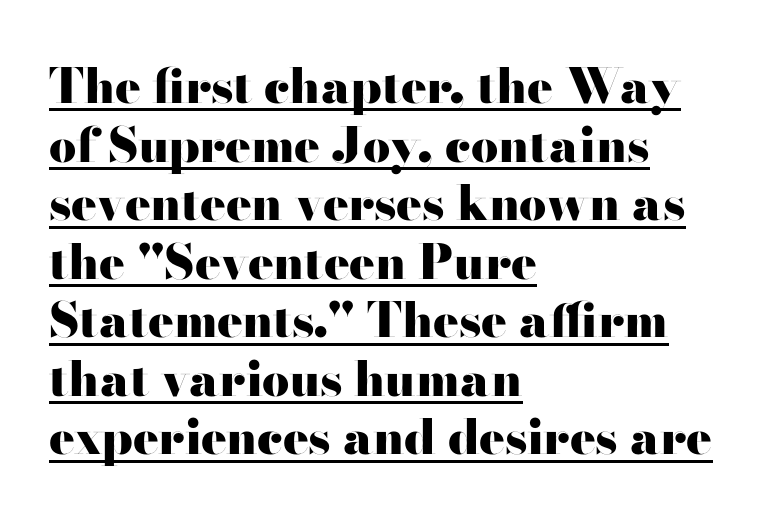
{"serif": "no", "italic": "no", "bold": "yes", "weight": "heavy", "width": "wide", "stroke_contrast": "high", "x_height": "small", "monospaced": "no", "underline": "yes", "align": "left", "line_spacing_ratio": 1.22, "letter_spacing": "normal", "letter_spacing_em": 0.0, "glyph_px": 48}
